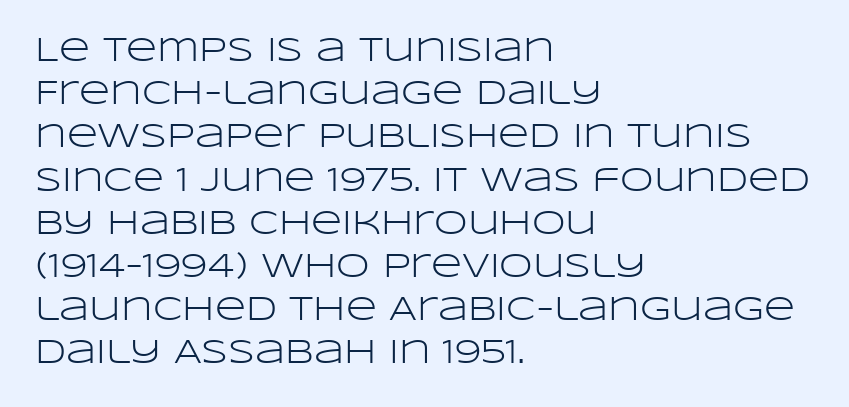
Regarding serifs, this sample does without them. Leading: standard. Each line starts at the same left margin while the right side varies. Character widths vary here, with narrow letters taking less room than wide ones. Any mark beneath the type? The region is blank. The lettering holds an erect, upright posture throughout.
